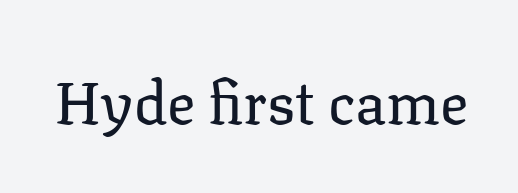
The image shows 59 px regular-weight serif type, upright; set normal letter spacing, not underlined; low stroke contrast and a medium x-height.
